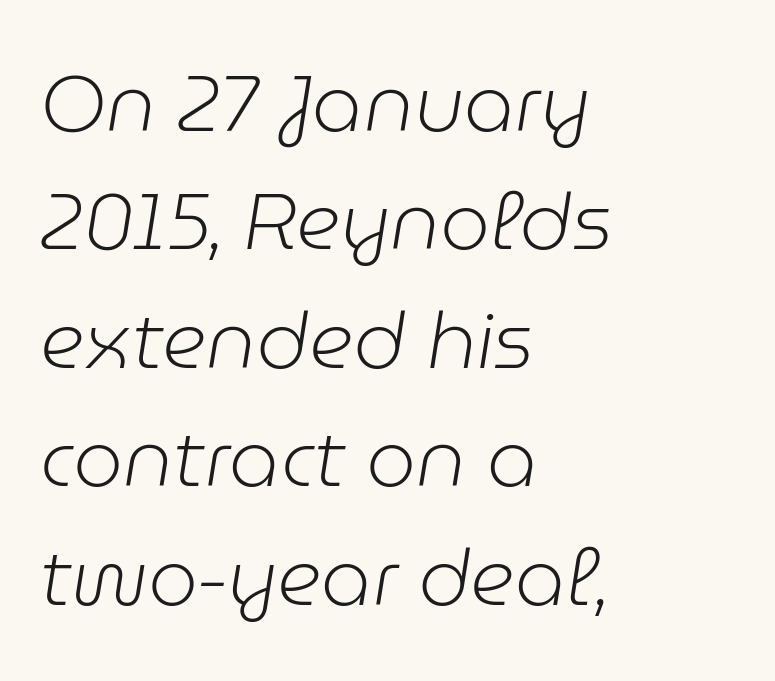
{"italic": "yes", "lean": "right", "slant_degrees": 9, "bold": "no", "weight": "light", "width": "normal", "stroke_contrast": "low", "x_height": "medium", "monospaced": "no", "underline": "no", "align": "left", "line_spacing": "normal", "line_spacing_ratio": 1.5, "letter_spacing": "normal", "letter_spacing_em": 0.0, "glyph_px": 79}
